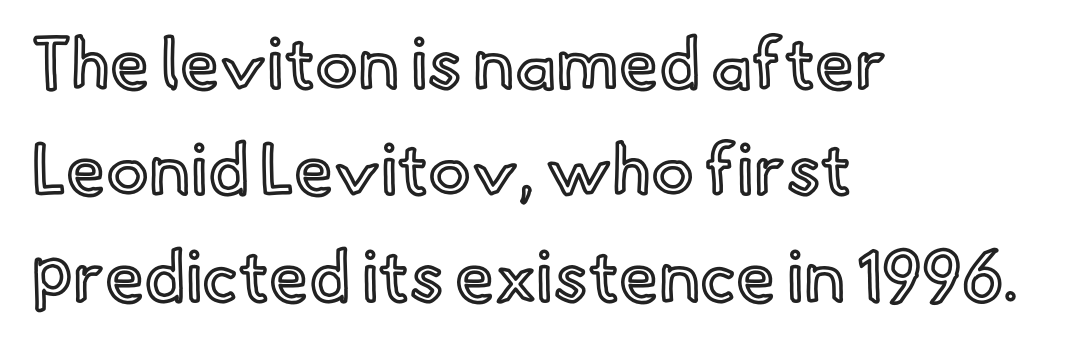
Q: Is the text italic (slanted)? A: No, it is upright.
Q: Is the text underlined? A: No.
Q: How is the paragraph aligned? A: Left-aligned.
Q: Is the spacing between letters normal or unusually wide? A: Normal.
Q: Is the spacing between lines tight, normal or loose? A: Normal.
Q: Width (condensed, normal, or wide)? A: Normal.
Q: x-height? A: Small.
Q: Monospaced? A: No.
